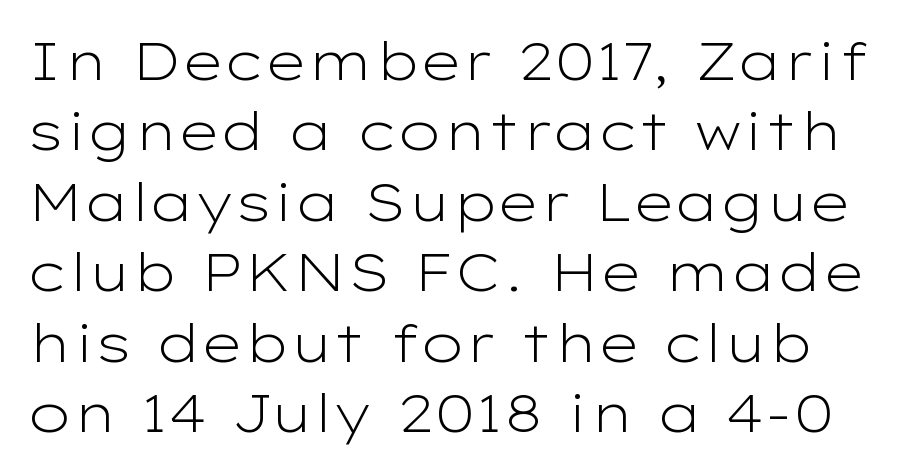
{"serif": "no", "italic": "no", "bold": "no", "weight": "light", "width": "wide", "stroke_contrast": "low", "x_height": "medium", "monospaced": "no", "underline": "no", "line_spacing": "normal", "line_spacing_ratio": 1.33, "letter_spacing": "normal", "letter_spacing_em": 0.0, "glyph_px": 53}
